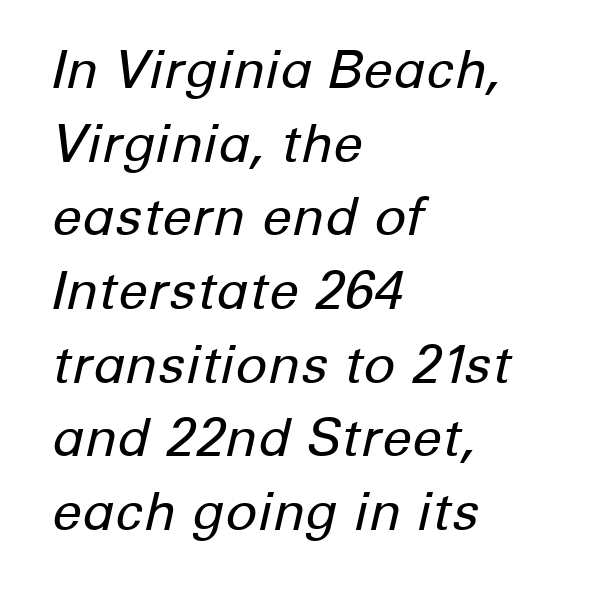
Q: Is the text bold? A: No.
Q: Is the text italic (slanted)? A: Yes, it leans right by about 12 degrees.
Q: Is the text underlined? A: No.
Q: How is the paragraph aligned? A: Left-aligned.
Q: Is the spacing between letters normal or unusually wide? A: Normal.
Q: Is the spacing between lines tight, normal or loose? A: Normal.
Q: Width (condensed, normal, or wide)? A: Normal.
Q: Stroke contrast? A: Low.
Q: x-height? A: Medium.
Q: Monospaced? A: No.
